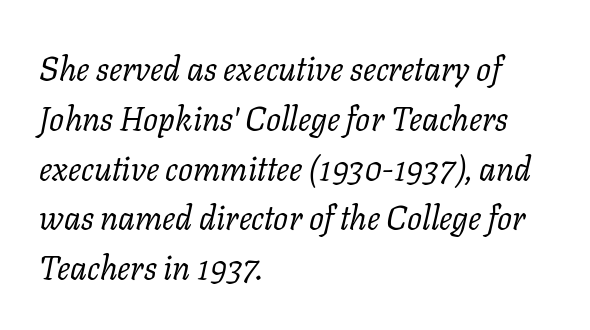
The image shows 33 px regular-weight serif type, italic (leaning right); set left-aligned, normal line spacing (1.51x), normal letter spacing, not underlined; low stroke contrast and a medium x-height.
